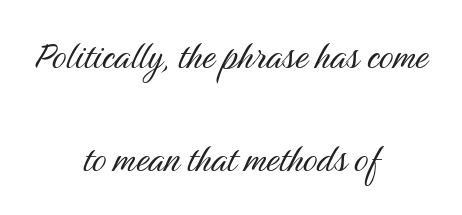
Vertically, the passage feels expansive, rows floating well apart. The space directly below the letters is spotless. Stems here are at most as thick as an everyday book face. Typographically, this falls in the sans-serif category. A typesetter would call this proportional, since set widths differ per character. The horizontal fit of the characters is conventional and even.
